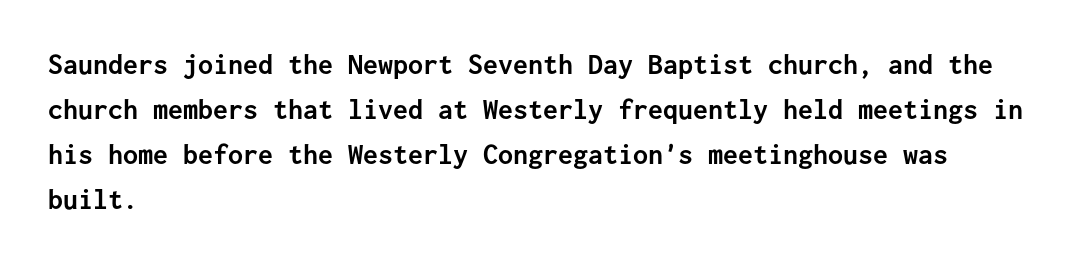
The strip under each line holds only bare page. Inter-character spacing is left at the font's built-in metrics. Left-aligned paragraph, ragged on the right. A dark, heavy texture on the line: the type is bold.
